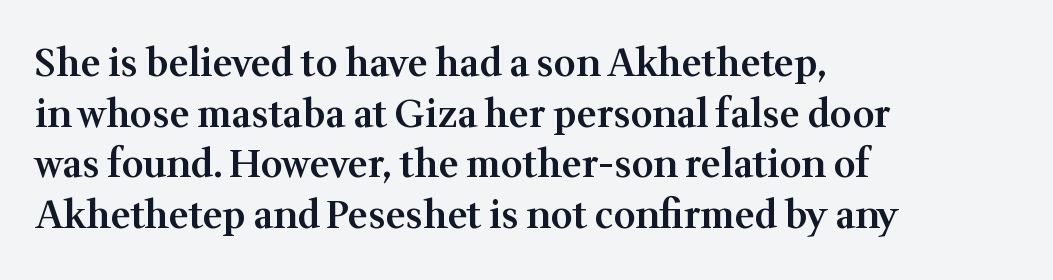
{"serif": "yes", "italic": "no", "bold": "semi", "weight": "semibold", "width": "normal", "stroke_contrast": "medium", "x_height": "medium", "monospaced": "no", "underline": "no", "align": "left", "line_spacing": "normal", "line_spacing_ratio": 1.33, "letter_spacing": "normal", "letter_spacing_em": 0.0, "glyph_px": 38}
